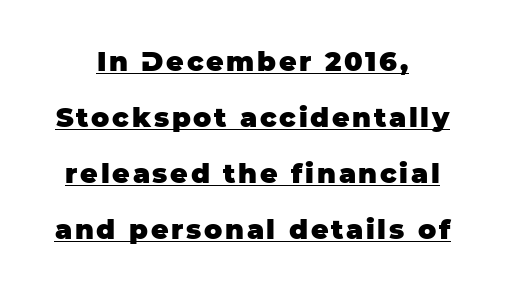
The image shows 27 px bold type, upright; set centered, loose line spacing (2.07x), underlined.
